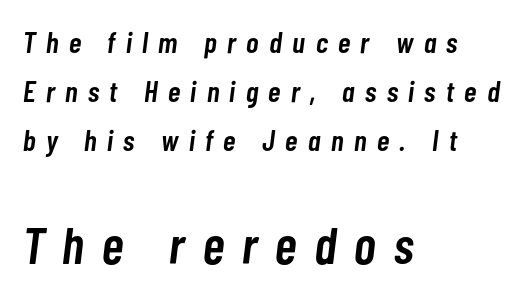
Proportional: the letters do not fall into vertical columns. The passage shown is not underscored anywhere. The font is running at a semibold setting, under full bold. Here the second block reads like a headline and the first like body copy. Between one letter and the next there's a generous, obvious gap.
